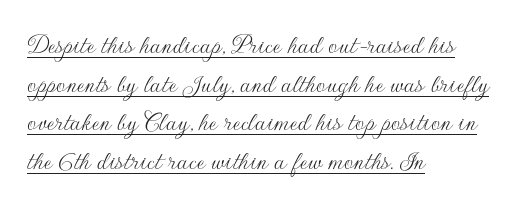
The image shows 29 px thin sans-serif type; set left-aligned, normal line spacing (1.33x), normal letter spacing, underlined; low stroke contrast and a small x-height.
